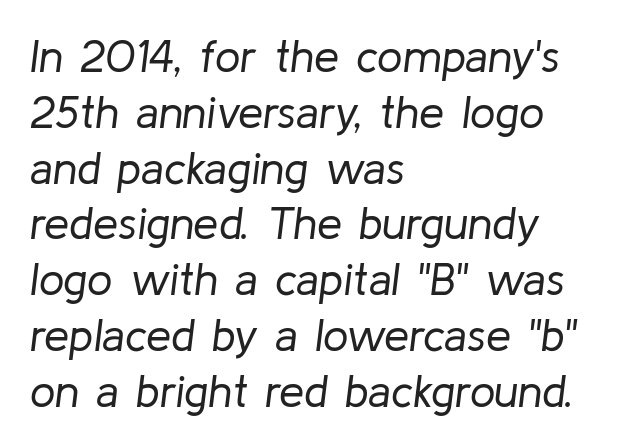
Q: Is the text bold? A: No.
Q: Is the text italic (slanted)? A: Yes, it leans right by about 8 degrees.
Q: Is the text underlined? A: No.
Q: How is the paragraph aligned? A: Left-aligned.
Q: Is the spacing between letters normal or unusually wide? A: Normal.
Q: Width (condensed, normal, or wide)? A: Normal.
Q: Stroke contrast? A: Low.
Q: x-height? A: Medium.
Q: Monospaced? A: No.
